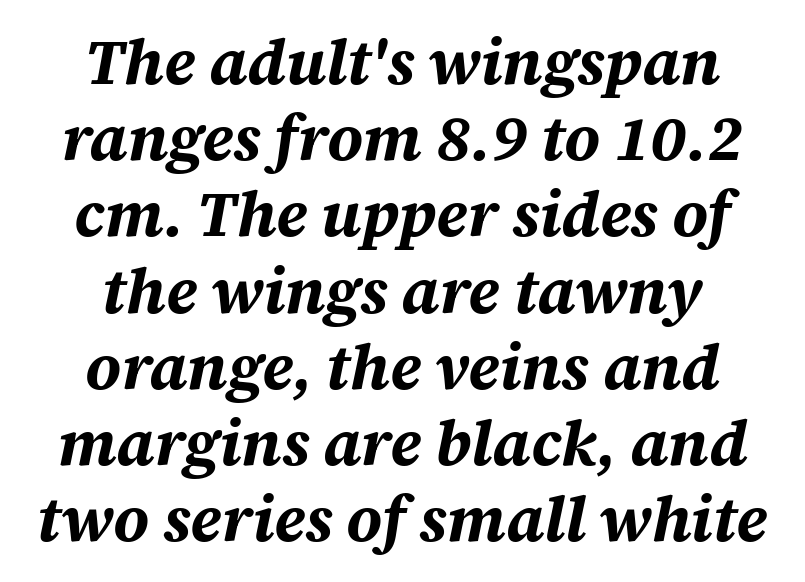
The image shows 63 px bold type, italic (leaning right); set centered, line spacing 1.21x, normal letter spacing, not underlined; medium stroke contrast and a large x-height.
